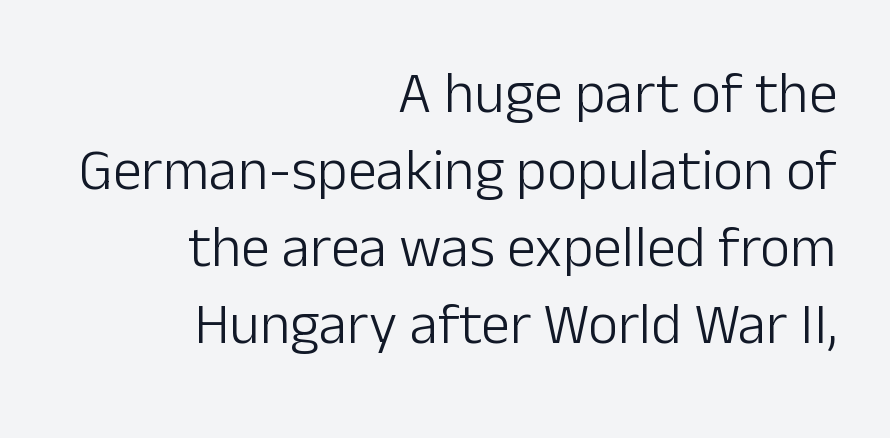
Q: Is the text bold? A: No.
Q: Is the text italic (slanted)? A: No, it is upright.
Q: Is the typeface a serif or a sans-serif typeface? A: Sans-serif.
Q: Is the text underlined? A: No.
Q: How is the paragraph aligned? A: Right-aligned.
Q: Is the spacing between letters normal or unusually wide? A: Normal.
Q: Is the spacing between lines tight, normal or loose? A: Normal.
Q: Width (condensed, normal, or wide)? A: Normal.
Q: Stroke contrast? A: Low.
Q: x-height? A: Medium.
Q: Monospaced? A: No.
